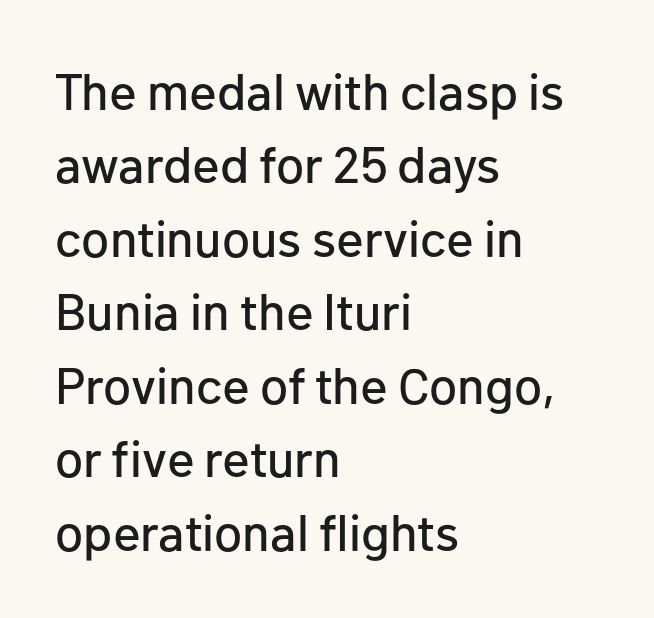
Each letter keeps its own natural width here, so spacing adapts to shape. Short and long lines alike share a common starting point at left. This is sans-serif lettering, the kind often seen on screens and signage. A typesetter would call this leading conventional body-copy spacing. Plain, unruled lines of type.
